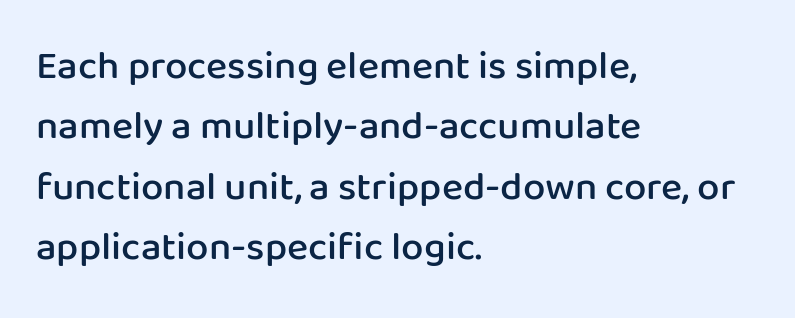
The image shows 40 px semibold sans-serif type, upright; set left-aligned, normal line spacing (1.51x), normal letter spacing, not underlined; low stroke contrast and a medium x-height.
